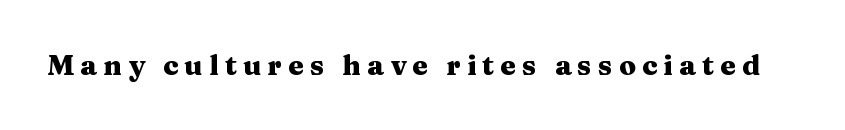
The image shows 28 px heavy, wide serif type, upright; set unusually wide letter spacing (+0.22 em), not underlined; medium stroke contrast and a medium x-height.
